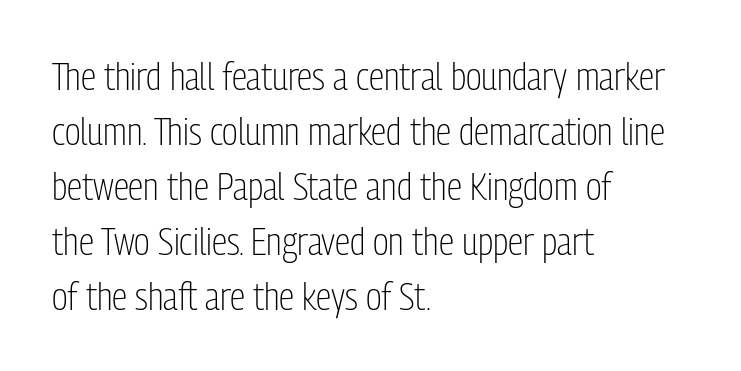
Q: Is the text bold? A: No.
Q: Is the text italic (slanted)? A: No, it is upright.
Q: Is the typeface a serif or a sans-serif typeface? A: Sans-serif.
Q: Is the text underlined? A: No.
Q: How is the paragraph aligned? A: Left-aligned.
Q: Is the spacing between letters normal or unusually wide? A: Normal.
Q: Is the spacing between lines tight, normal or loose? A: Normal.
Q: Width (condensed, normal, or wide)? A: Condensed.
Q: Stroke contrast? A: Low.
Q: x-height? A: Medium.
Q: Monospaced? A: No.
